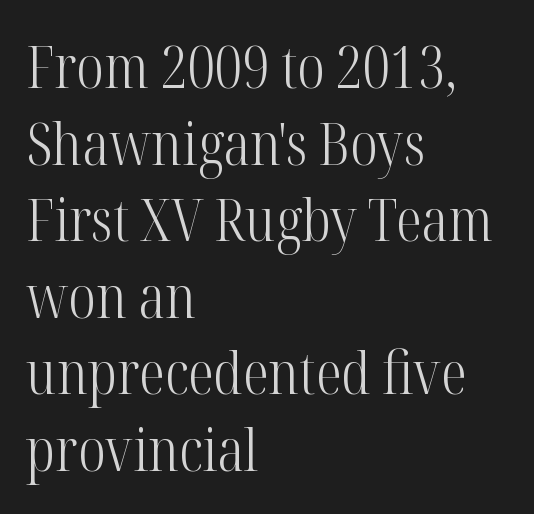
Q: Is the text bold? A: No.
Q: Is the text italic (slanted)? A: No, it is upright.
Q: Is the typeface a serif or a sans-serif typeface? A: Serif.
Q: Is the text underlined? A: No.
Q: How is the paragraph aligned? A: Left-aligned.
Q: Is the spacing between letters normal or unusually wide? A: Normal.
Q: Is the spacing between lines tight, normal or loose? A: Normal.
Q: Width (condensed, normal, or wide)? A: Condensed.
Q: Stroke contrast? A: High.
Q: x-height? A: Medium.
Q: Monospaced? A: No.
